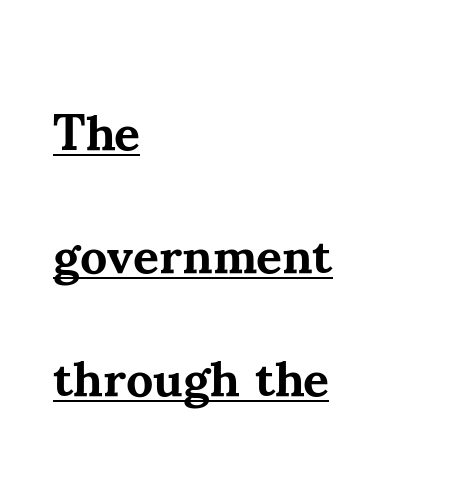
Q: Is the text bold? A: Yes.
Q: Is the text italic (slanted)? A: No, it is upright.
Q: Is the typeface a serif or a sans-serif typeface? A: Serif.
Q: Is the text underlined? A: Yes.
Q: How is the paragraph aligned? A: Left-aligned.
Q: Is the spacing between letters normal or unusually wide? A: Normal.
Q: Is the spacing between lines tight, normal or loose? A: Loose.
Q: Width (condensed, normal, or wide)? A: Normal.
Q: Stroke contrast? A: Medium.
Q: x-height? A: Small.
Q: Monospaced? A: No.
